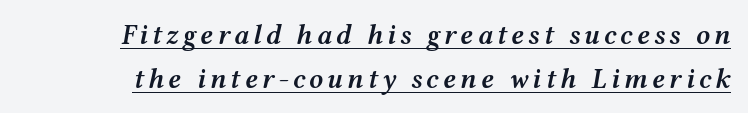
Q: Is the text bold? A: Semi-bold.
Q: Is the text italic (slanted)? A: Yes, it leans right by about 12 degrees.
Q: Is the text underlined? A: Yes.
Q: Is the spacing between lines tight, normal or loose? A: Normal.
Q: Width (condensed, normal, or wide)? A: Wide.
Q: Stroke contrast? A: Medium.
Q: x-height? A: Medium.
Q: Monospaced? A: No.
